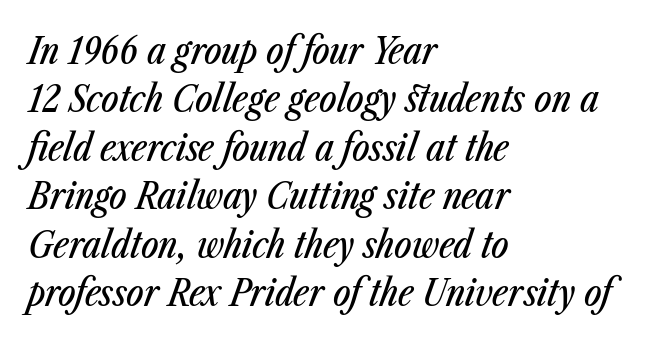
{"italic": "yes", "lean": "right", "slant_degrees": 23, "width": "condensed", "stroke_contrast": "low", "x_height": "medium", "monospaced": "no", "underline": "no", "align": "left", "line_spacing": "normal", "line_spacing_ratio": 1.31, "letter_spacing": "normal", "letter_spacing_em": 0.0, "glyph_px": 37}
